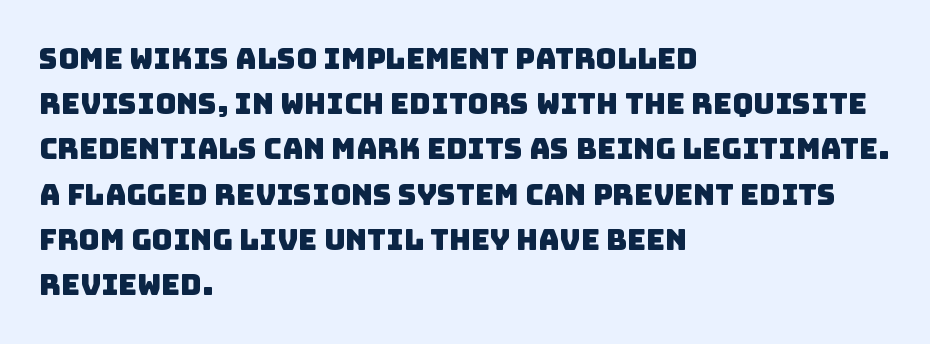
Are there feet on the stems? There aren't — it's a sans. Horizontal bands of white between lines are of average thickness. Each letter keeps its own natural width here, so spacing adapts to shape. The ragged edge is on the right, which tells us the setting is flush left.
